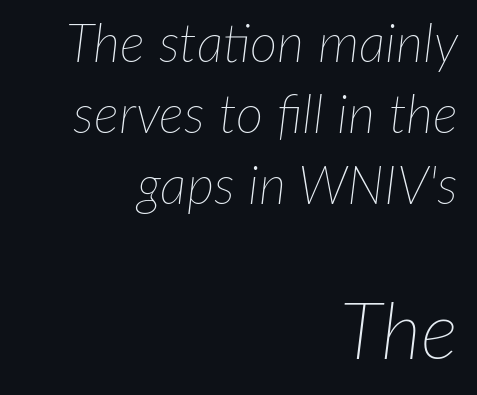
Q: Is the text bold? A: No.
Q: Is the text italic (slanted)? A: Yes, it leans right by about 7 degrees.
Q: Is the text underlined? A: No.
Q: How is the paragraph aligned? A: Right-aligned.
Q: Is the spacing between letters normal or unusually wide? A: Normal.
Q: Is the spacing between lines tight, normal or loose? A: Normal.
Q: Which block of text is set in a larger size, the first (top) or the second (bottom)? A: The second (bottom) one.
Q: Width (condensed, normal, or wide)? A: Normal.
Q: Stroke contrast? A: Low.
Q: x-height? A: Medium.
Q: Monospaced? A: No.
